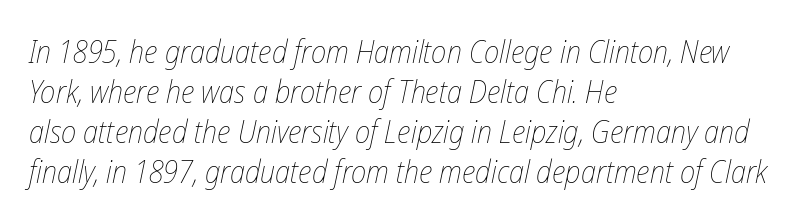
{"italic": "yes", "lean": "right", "slant_degrees": 12, "bold": "no", "weight": "thin", "width": "condensed", "stroke_contrast": "low", "x_height": "medium", "monospaced": "no", "underline": "no", "align": "left", "line_spacing": "normal", "line_spacing_ratio": 1.29, "letter_spacing": "normal", "letter_spacing_em": 0.0, "glyph_px": 31}
